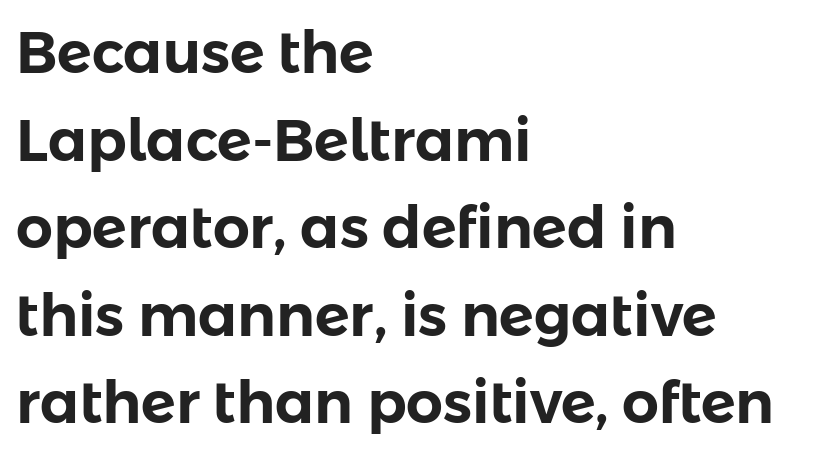
The image shows 58 px sans-serif type, upright; set left-aligned, normal line spacing (1.51x), normal letter spacing, not underlined; low stroke contrast and a medium x-height.
